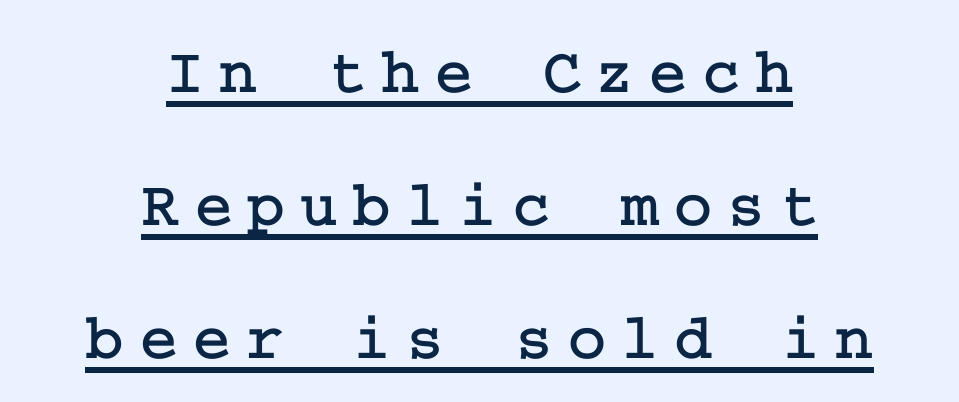
The image shows 65 px serif type, upright; set centered, loose line spacing (2.05x), unusually wide letter spacing (+0.23 em), underlined; low stroke contrast and a medium x-height.
